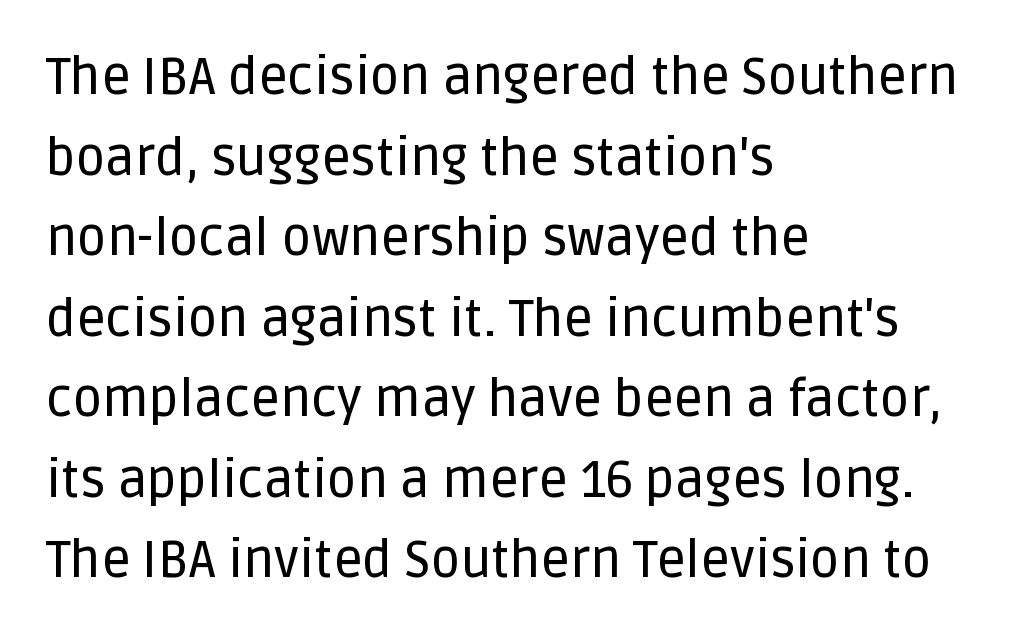
Q: Is the text italic (slanted)? A: No, it is upright.
Q: Is the typeface a serif or a sans-serif typeface? A: Sans-serif.
Q: Is the text underlined? A: No.
Q: How is the paragraph aligned? A: Left-aligned.
Q: Is the spacing between letters normal or unusually wide? A: Normal.
Q: Is the spacing between lines tight, normal or loose? A: Normal.
Q: Width (condensed, normal, or wide)? A: Normal.
Q: Stroke contrast? A: Low.
Q: x-height? A: Large.
Q: Monospaced? A: No.
